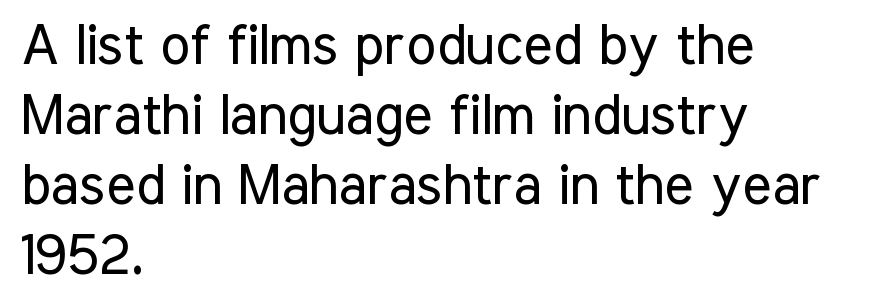
{"serif": "no", "italic": "no", "bold": "no", "weight": "regular", "width": "condensed", "stroke_contrast": "low", "x_height": "medium", "monospaced": "no", "underline": "no", "align": "left", "line_spacing": "normal", "line_spacing_ratio": 1.25, "letter_spacing": "normal", "letter_spacing_em": 0.0, "glyph_px": 56}
